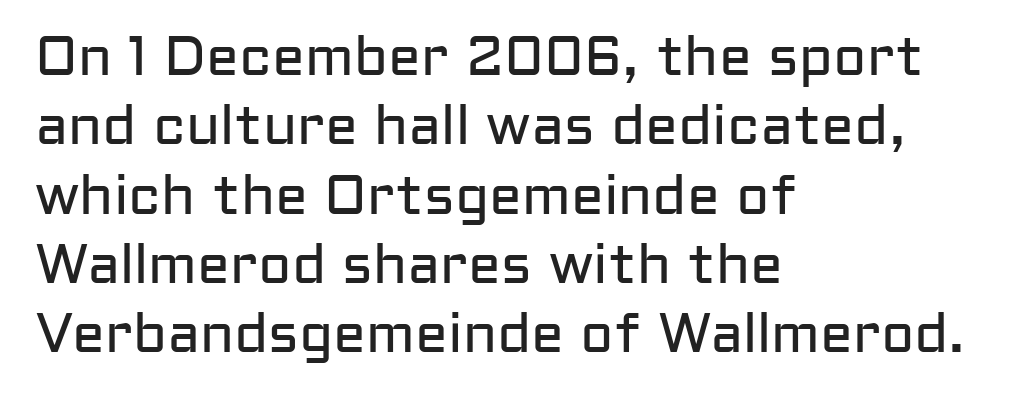
{"serif": "no", "italic": "no", "bold": "no", "weight": "regular", "width": "normal", "stroke_contrast": "low", "x_height": "medium", "monospaced": "no", "underline": "no", "align": "left", "line_spacing": "normal", "line_spacing_ratio": 1.26, "letter_spacing": "normal", "letter_spacing_em": 0.0, "glyph_px": 55}
